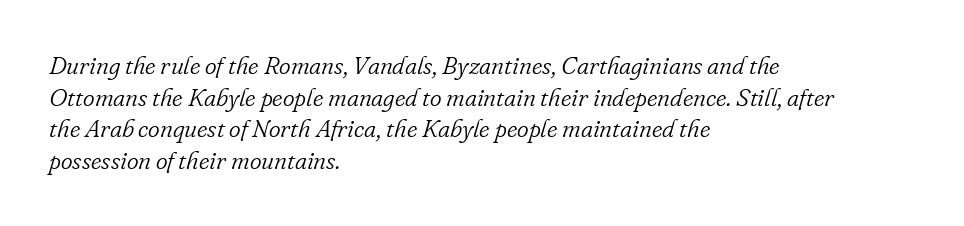
Q: Is the text bold? A: No.
Q: Is the text italic (slanted)? A: Yes, it leans right by about 16 degrees.
Q: Is the text underlined? A: No.
Q: How is the paragraph aligned? A: Left-aligned.
Q: Is the spacing between letters normal or unusually wide? A: Normal.
Q: Is the spacing between lines tight, normal or loose? A: Normal.
